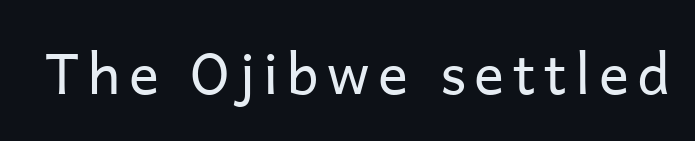
The image shows 56 px regular-weight sans-serif type, upright; set not underlined; low stroke contrast and a medium x-height.
